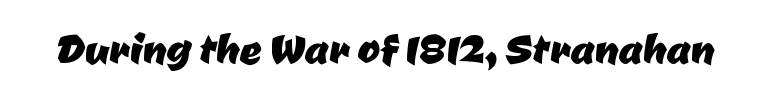
{"serif": "no", "width": "normal", "stroke_contrast": "low", "x_height": "medium", "monospaced": "no", "underline": "no", "letter_spacing": "normal", "letter_spacing_em": 0.0, "glyph_px": 54}
